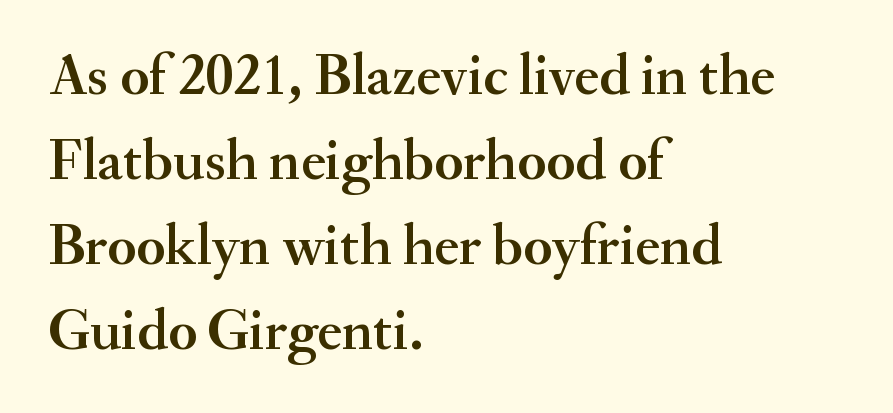
{"serif": "yes", "italic": "no", "width": "normal", "stroke_contrast": "medium", "x_height": "small", "monospaced": "no", "underline": "no", "align": "left", "line_spacing": "normal", "line_spacing_ratio": 1.44, "letter_spacing": "normal", "letter_spacing_em": 0.0, "glyph_px": 59}
